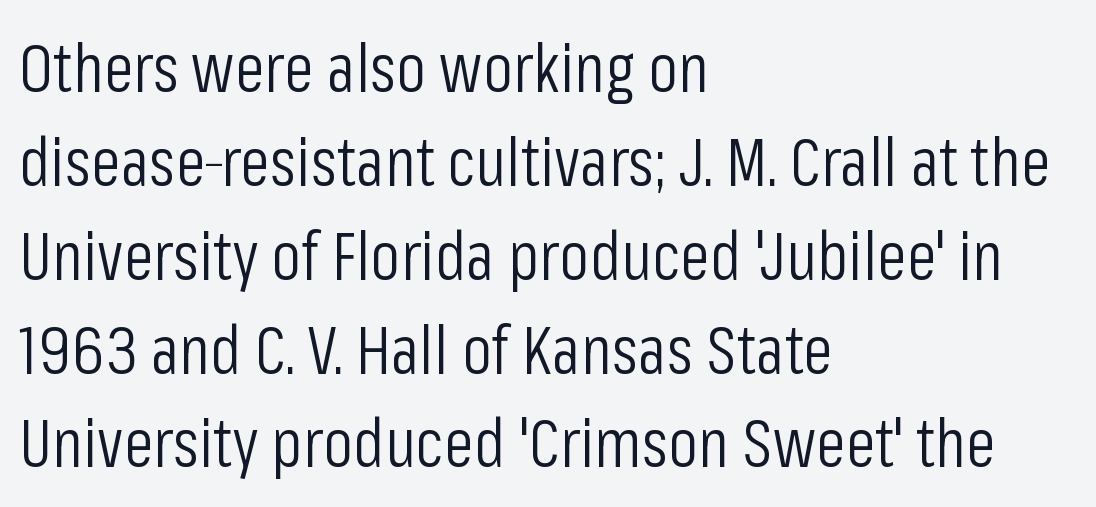
The letters stand upright; this is a roman face. Which margin do the lines hug? The left one — the right edge is uneven. Characters follow at the spacing the type designer built in. A typesetter would call this proportional, since set widths differ per character. This sample keeps an unexceptional amount of space between lines. Is this a sans? Yes — the strokes have no serifs.
